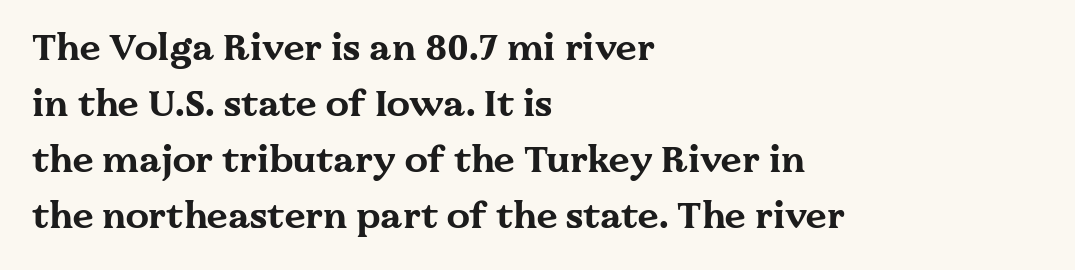
Q: Is the text bold? A: Yes.
Q: Is the text italic (slanted)? A: No, it is upright.
Q: Is the typeface a serif or a sans-serif typeface? A: Serif.
Q: Is the text underlined? A: No.
Q: How is the paragraph aligned? A: Left-aligned.
Q: Is the spacing between letters normal or unusually wide? A: Normal.
Q: Is the spacing between lines tight, normal or loose? A: Normal.
Q: Width (condensed, normal, or wide)? A: Wide.
Q: Stroke contrast? A: Medium.
Q: x-height? A: Medium.
Q: Monospaced? A: No.
